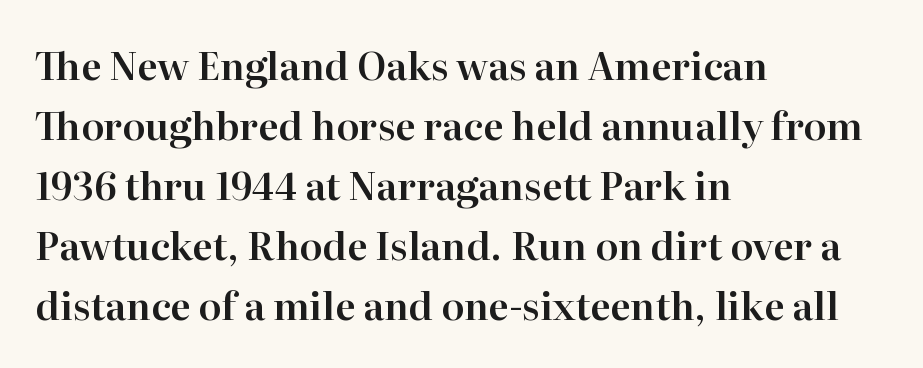
Q: Is the text italic (slanted)? A: No, it is upright.
Q: Is the typeface a serif or a sans-serif typeface? A: Serif.
Q: Is the text underlined? A: No.
Q: How is the paragraph aligned? A: Left-aligned.
Q: Is the spacing between letters normal or unusually wide? A: Normal.
Q: Is the spacing between lines tight, normal or loose? A: Normal.
Q: Width (condensed, normal, or wide)? A: Normal.
Q: Stroke contrast? A: High.
Q: x-height? A: Medium.
Q: Monospaced? A: No.
